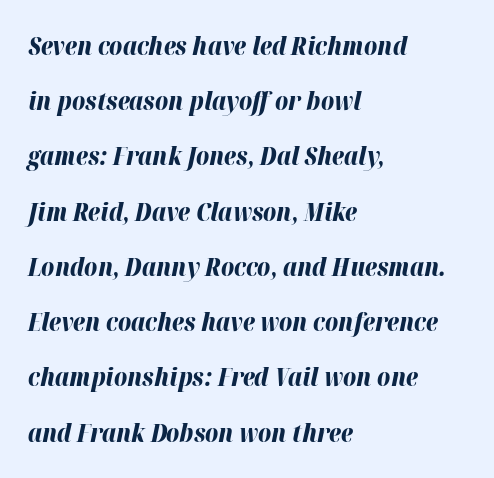
Q: Is the text bold? A: Yes.
Q: Is the text italic (slanted)? A: Yes, it leans right by about 12 degrees.
Q: Is the text underlined? A: No.
Q: How is the paragraph aligned? A: Left-aligned.
Q: Is the spacing between letters normal or unusually wide? A: Normal.
Q: Is the spacing between lines tight, normal or loose? A: Loose.
